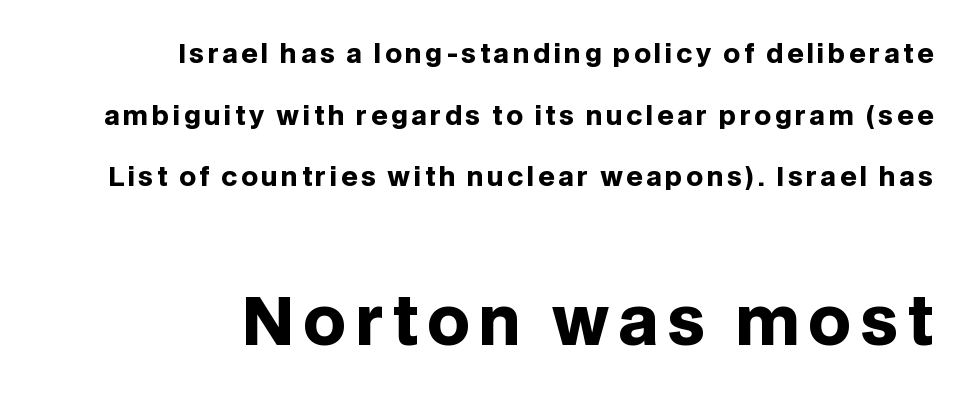
The image shows 66 px heavy sans-serif type, upright; set right-aligned, loose line spacing (2.37x), not underlined; the second (bottom) block is 2.54x larger; low stroke contrast and a large x-height.
